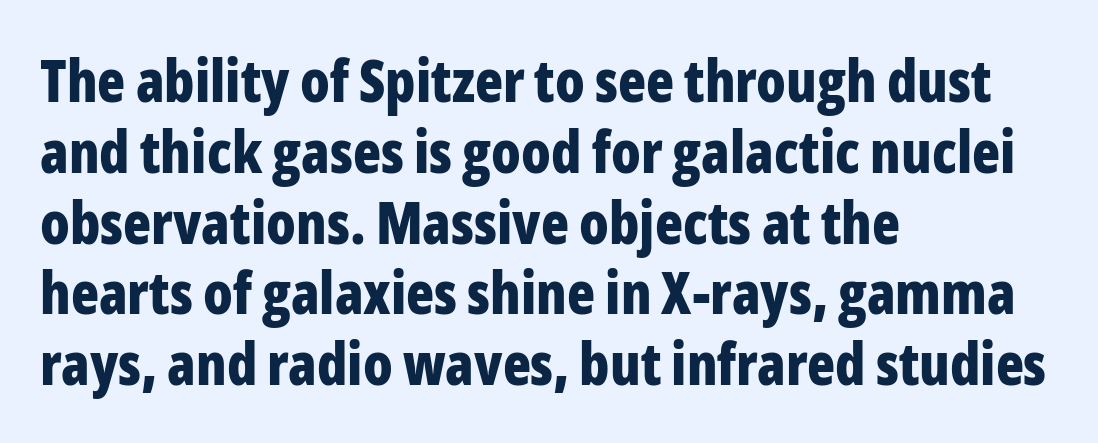
{"serif": "no", "italic": "no", "bold": "yes", "weight": "bold", "width": "condensed", "stroke_contrast": "low", "x_height": "medium", "monospaced": "no", "underline": "no", "align": "left", "line_spacing_ratio": 1.22, "letter_spacing": "normal", "letter_spacing_em": 0.0, "glyph_px": 58}
